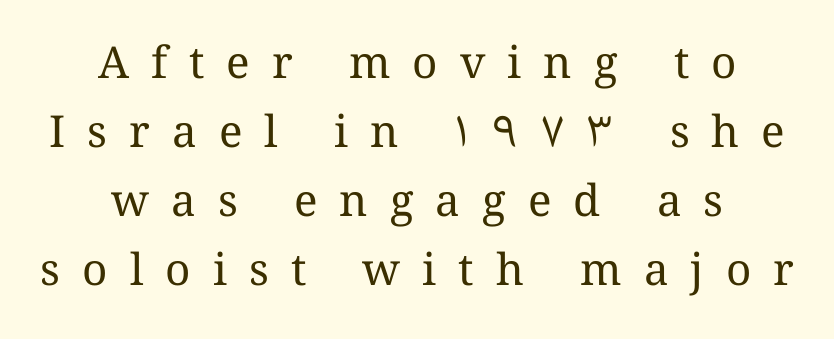
Character widths vary here, with narrow letters taking less room than wide ones. The vertical gap from one line to the next is medium. Rule under the text: the space is simply empty. Italic? Not at all — the glyphs are vertical.
